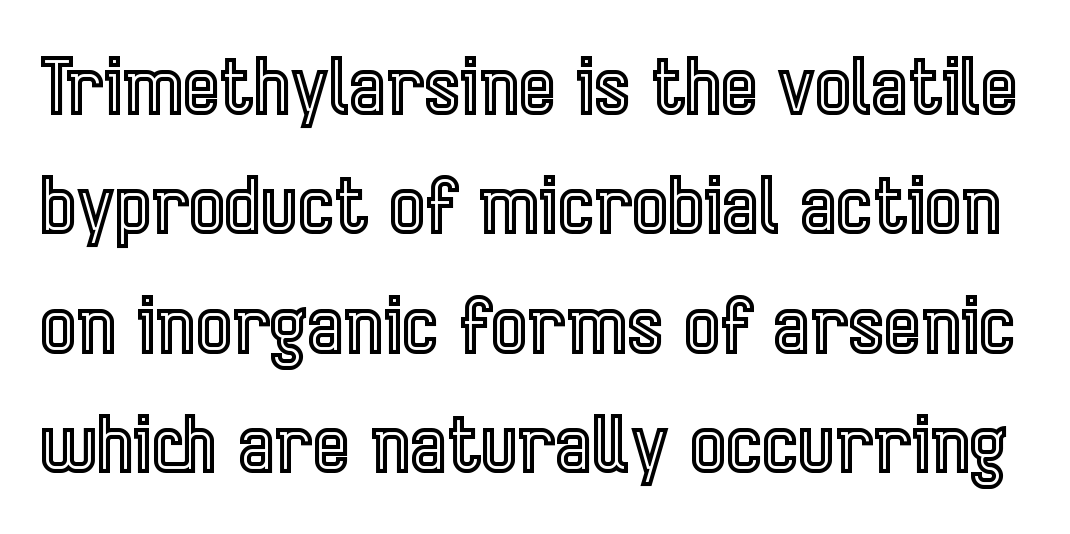
The image shows 78 px condensed type, upright; set normal line spacing (1.53x), normal letter spacing, not underlined; a medium x-height.
